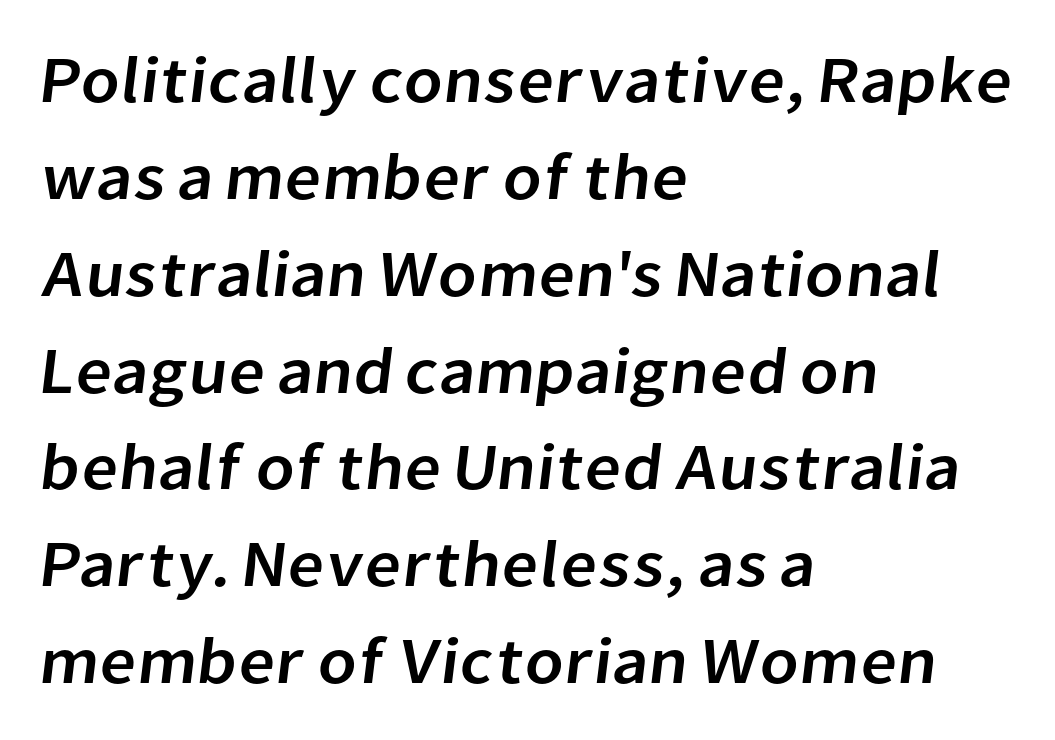
{"serif": "no", "width": "normal", "stroke_contrast": "low", "x_height": "medium", "monospaced": "no", "underline": "no", "align": "left", "line_spacing": "normal", "line_spacing_ratio": 1.49, "letter_spacing": "normal", "letter_spacing_em": 0.0, "glyph_px": 65}
